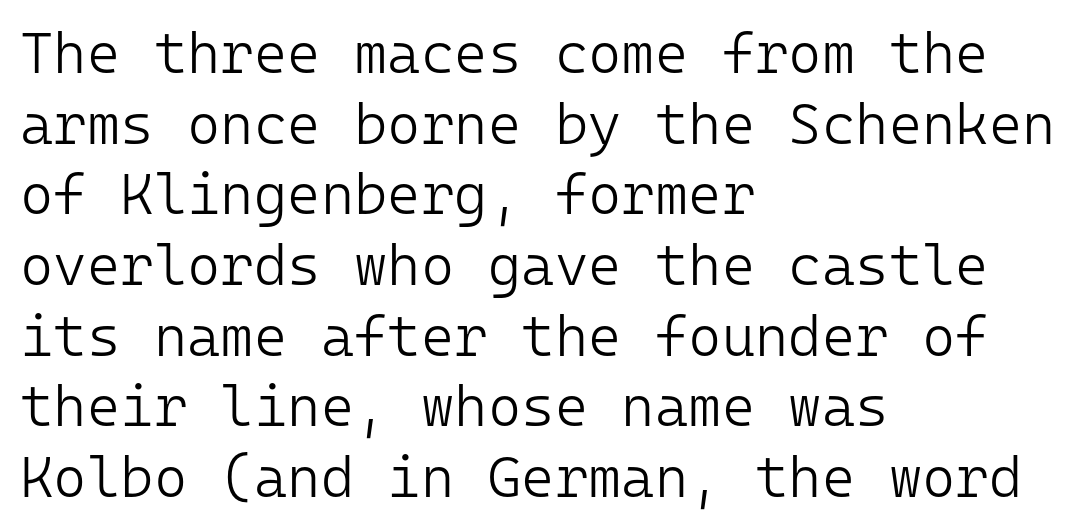
The image shows 57 px light sans-serif type, upright, monospaced; set left-aligned, line spacing 1.24x, normal letter spacing, not underlined; low stroke contrast and a medium x-height.
